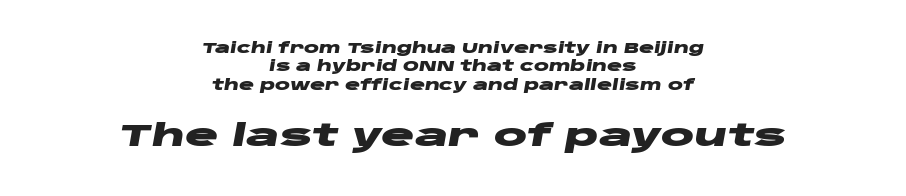
The image shows 31 px heavy, wide type, italic (leaning right); set centered, normal line spacing (1.32x), normal letter spacing, not underlined; the second (bottom) block is 2.21x larger; low stroke contrast and a large x-height.
